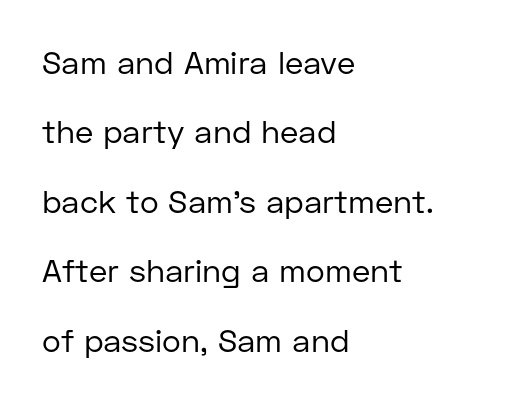
The baseline area is clear. Think of a printed novel: that variable character pitch is what you see here. Examine the stroke ends and you'll find no serifs. On a weight scale, this lands at 450 or below. Widely set lines give the paragraph a tall, airy silhouette.
